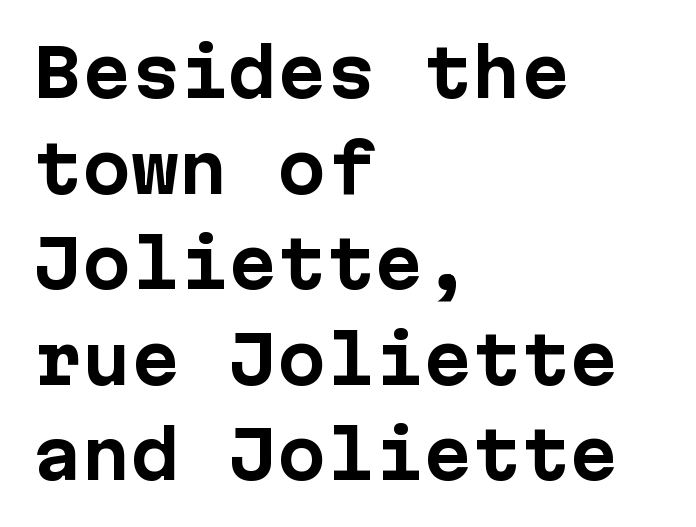
Q: Is the text bold? A: Yes.
Q: Is the text italic (slanted)? A: No, it is upright.
Q: Is the typeface a serif or a sans-serif typeface? A: Sans-serif.
Q: Is the text underlined? A: No.
Q: How is the paragraph aligned? A: Left-aligned.
Q: Is the spacing between letters normal or unusually wide? A: Normal.
Q: Is the spacing between lines tight, normal or loose? A: Normal.
Q: Width (condensed, normal, or wide)? A: Normal.
Q: Stroke contrast? A: Low.
Q: x-height? A: Medium.
Q: Monospaced? A: Yes.
